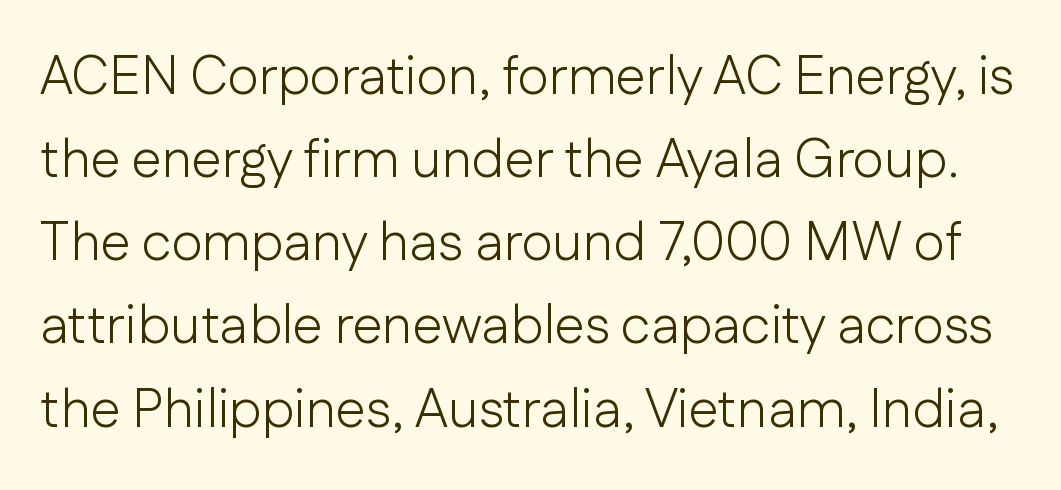
Font category for this specimen: sans-serif. Letters rest on an invisible, unmarked baseline. Honestly, the letter spacing is just normal — you wouldn't notice it. The leading is moderate, giving the passage an even texture.
